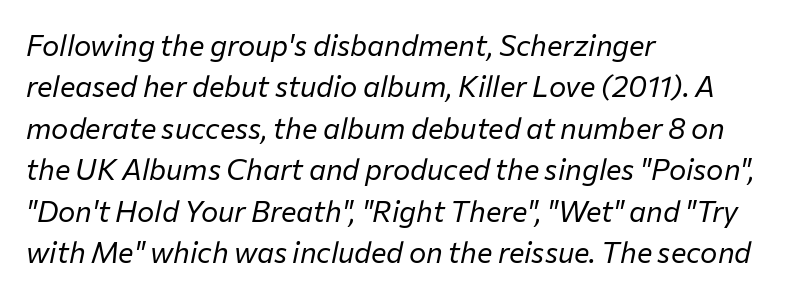
The image shows 29 px regular-weight type, italic (leaning right); set left-aligned, normal line spacing (1.43x), normal letter spacing, not underlined; low stroke contrast and a medium x-height.
